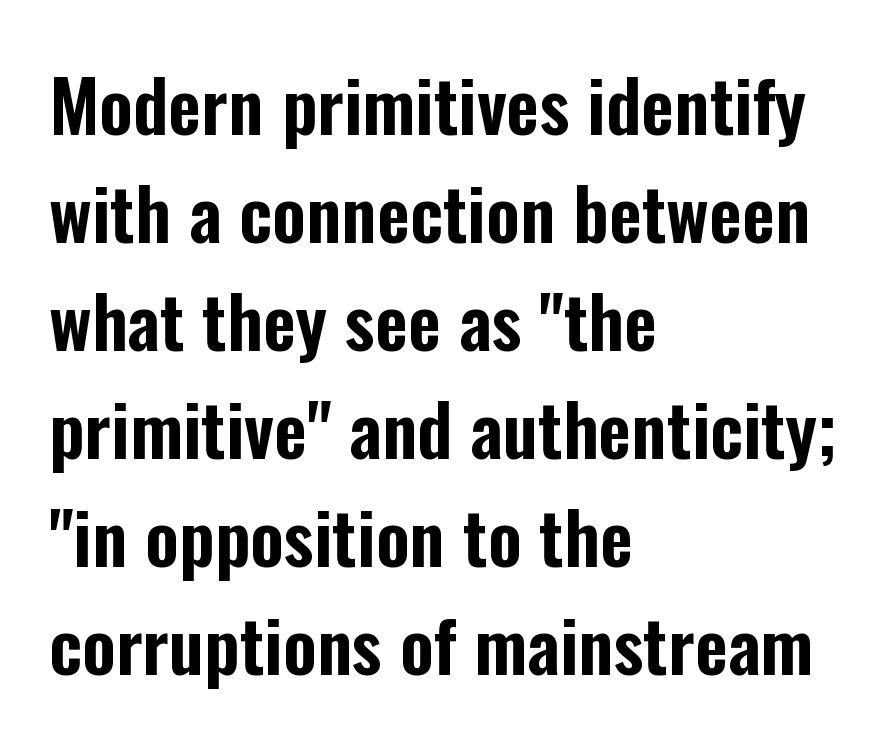
{"serif": "no", "italic": "no", "width": "condensed", "stroke_contrast": "low", "x_height": "medium", "monospaced": "no", "underline": "no", "align": "left", "line_spacing": "normal", "line_spacing_ratio": 1.5, "letter_spacing": "normal", "letter_spacing_em": 0.0, "glyph_px": 72}
